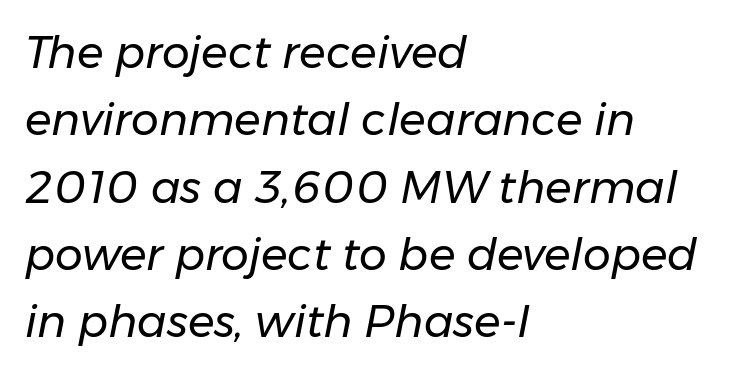
The image shows 44 px regular-weight type, italic (leaning right); set left-aligned, normal line spacing (1.53x), normal letter spacing, not underlined; low stroke contrast and a medium x-height.
